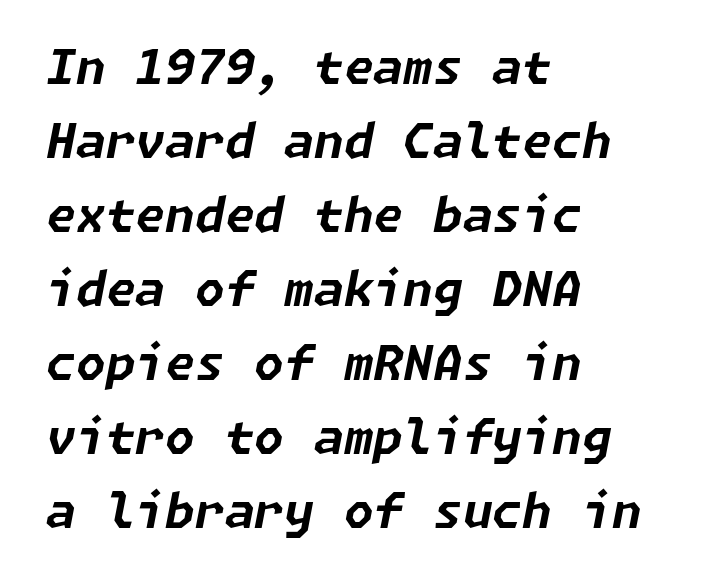
{"italic": "yes", "lean": "right", "slant_degrees": 11, "bold": "yes", "weight": "bold", "width": "normal", "stroke_contrast": "low", "x_height": "medium", "underline": "no", "align": "left", "line_spacing": "normal", "line_spacing_ratio": 1.54, "letter_spacing": "normal", "letter_spacing_em": 0.0, "glyph_px": 48}
